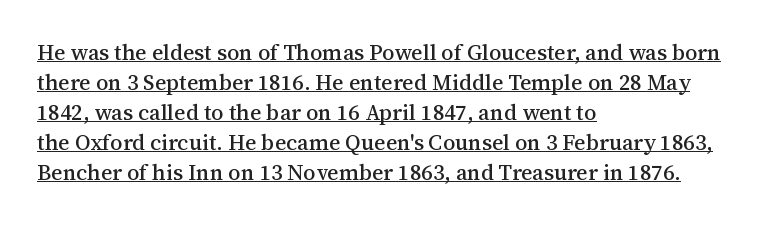
{"italic": "no", "underline": "yes", "align": "left", "line_spacing": "normal", "line_spacing_ratio": 1.36, "letter_spacing": "normal", "letter_spacing_em": 0.0, "glyph_px": 22}
